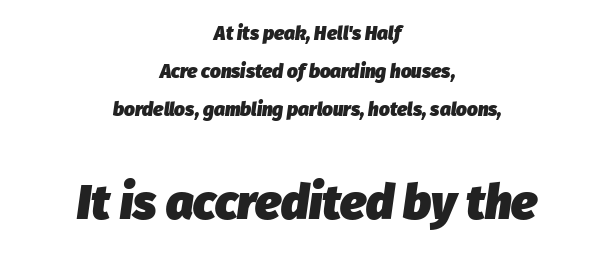
The image shows 48 px heavy type, italic (leaning right); set centered, loose line spacing (1.99x), normal letter spacing, not underlined; the second (bottom) block is 2.53x larger; low stroke contrast and a medium x-height.
